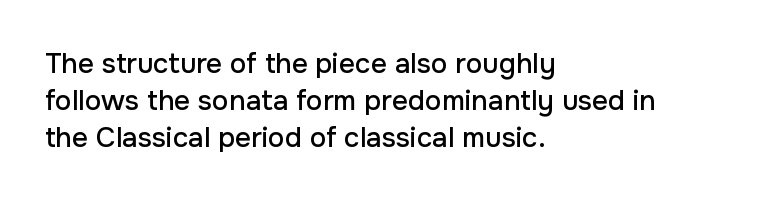
The image shows 28 px sans-serif type, upright; set left-aligned, normal line spacing (1.33x), normal letter spacing, not underlined; low stroke contrast and a medium x-height.
